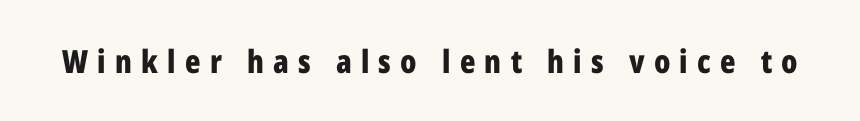
Q: Is the text bold? A: Yes.
Q: Is the text italic (slanted)? A: No, it is upright.
Q: Is the typeface a serif or a sans-serif typeface? A: Sans-serif.
Q: Is the text underlined? A: No.
Q: Is the spacing between letters normal or unusually wide? A: Unusually wide.
Q: Width (condensed, normal, or wide)? A: Condensed.
Q: Stroke contrast? A: Low.
Q: x-height? A: Medium.
Q: Monospaced? A: No.
